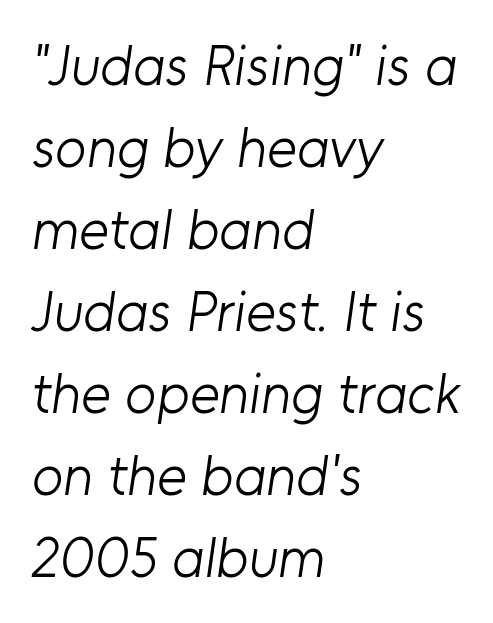
{"serif": "no", "bold": "no", "weight": "light", "width": "normal", "stroke_contrast": "low", "x_height": "medium", "monospaced": "no", "underline": "no", "align": "left", "line_spacing": "normal", "line_spacing_ratio": 1.44, "letter_spacing": "normal", "letter_spacing_em": 0.0, "glyph_px": 57}
